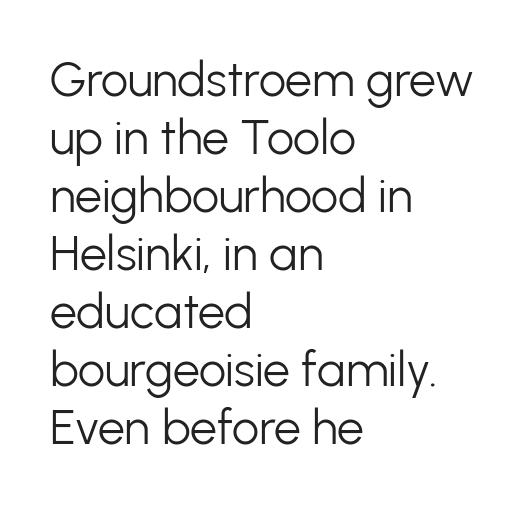
The image shows 48 px light sans-serif type, upright; set left-aligned, line spacing 1.21x, normal letter spacing, not underlined; low stroke contrast and a medium x-height.
